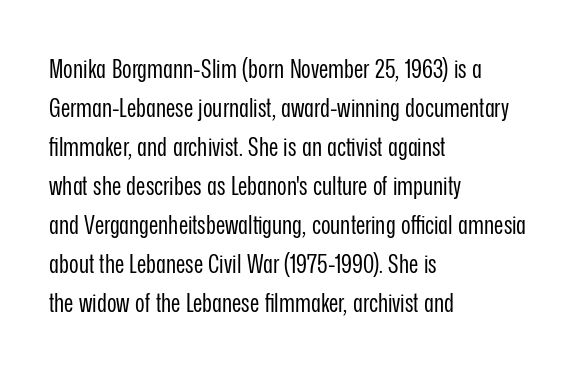
{"italic": "no", "bold": "no", "underline": "no", "align": "left", "line_spacing": "normal", "line_spacing_ratio": 1.5, "letter_spacing": "normal", "letter_spacing_em": 0.0, "glyph_px": 26}
